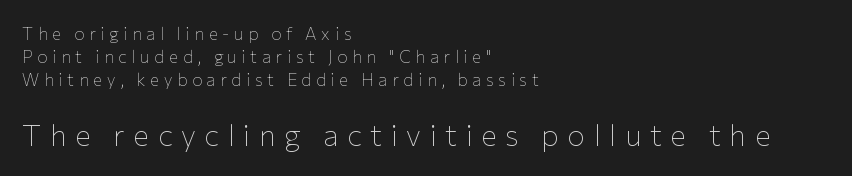
The image shows 30 px thin sans-serif type, upright; set left-aligned, normal line spacing (1.36x), unusually wide letter spacing (+0.28 em), not underlined; the second (bottom) block is 1.76x larger; low stroke contrast and a medium x-height.
